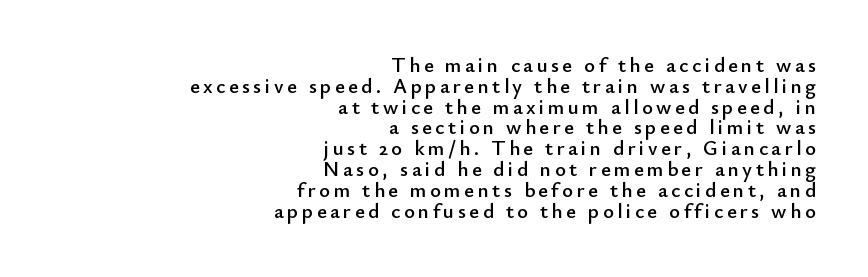
{"italic": "no", "underline": "no", "align": "right", "line_spacing": "tight", "line_spacing_ratio": 0.99, "glyph_px": 21}
